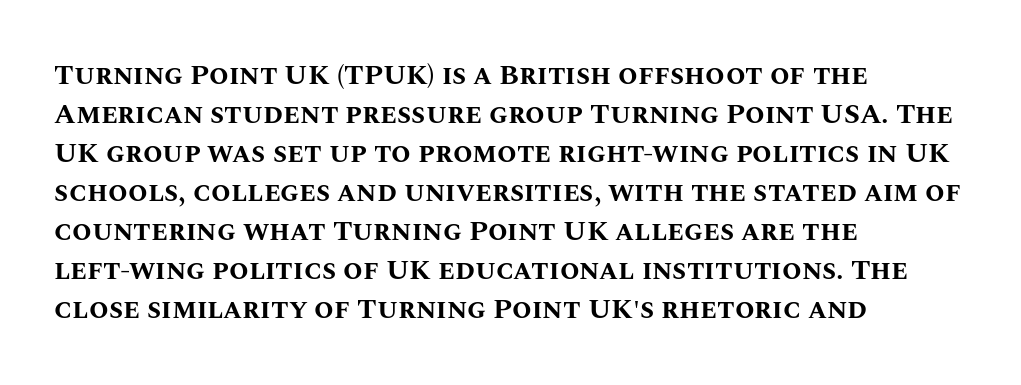
The letters advance in unequal steps, a hallmark of proportional type. Left-aligned paragraph, ragged on the right. In terms of leading, this rendering sits right in the middle. The glyphs are unaccompanied by any horizontal stroke below them. Strokes here are thick enough to call this a true bold.
